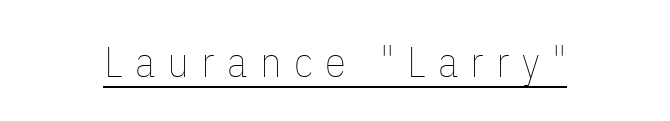
The image shows 43 px thin, condensed type, upright; set unusually wide letter spacing (+0.29 em), underlined; low stroke contrast and a medium x-height.
